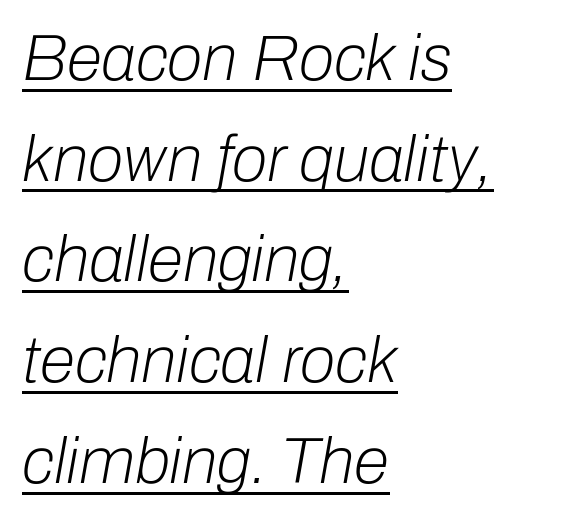
Q: Is the text bold? A: No.
Q: Is the text italic (slanted)? A: Yes, it leans right by about 10 degrees.
Q: Is the text underlined? A: Yes.
Q: How is the paragraph aligned? A: Left-aligned.
Q: Is the spacing between letters normal or unusually wide? A: Normal.
Q: Is the spacing between lines tight, normal or loose? A: Normal.
Q: Width (condensed, normal, or wide)? A: Normal.
Q: Stroke contrast? A: Low.
Q: x-height? A: Medium.
Q: Monospaced? A: No.
